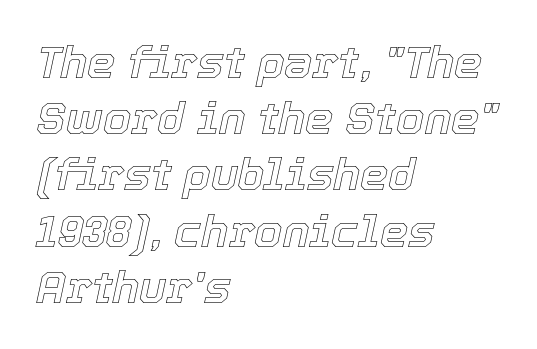
The letters advance in unequal steps, a hallmark of proportional type. The zone under the glyphs is completely vacant. Normally led — the rows are evenly, conventionally spaced. Posture: slanted. Default kerning and tracking; the words read as compact shapes. Where is the straight margin? On the left.
